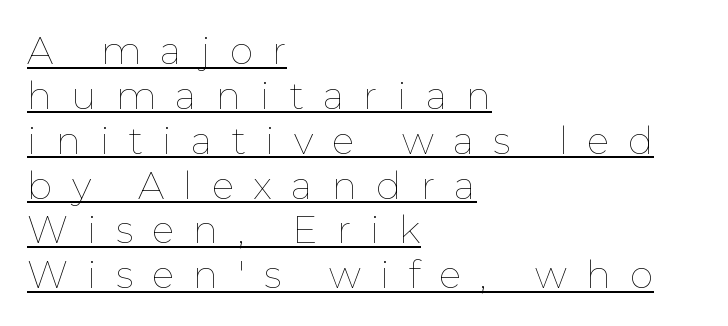
The image shows 38 px thin type, upright; set left-aligned, line spacing 1.18x, unusually wide letter spacing (+0.5 em), underlined; low stroke contrast and a medium x-height.
